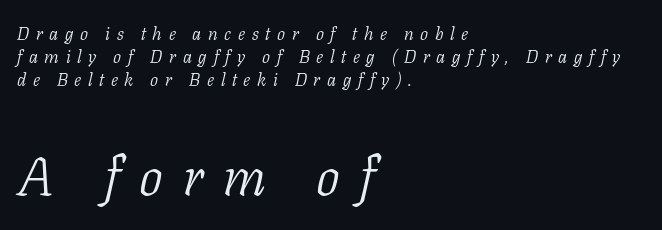
The face used here is rendered with a markedly widened letterfit. The letterforms sit at book weight or below. Every row of glyphs begins at an identical x-position on the left. The letters advance in unequal steps, a hallmark of proportional type. Rule under the text: the space is simply empty.
